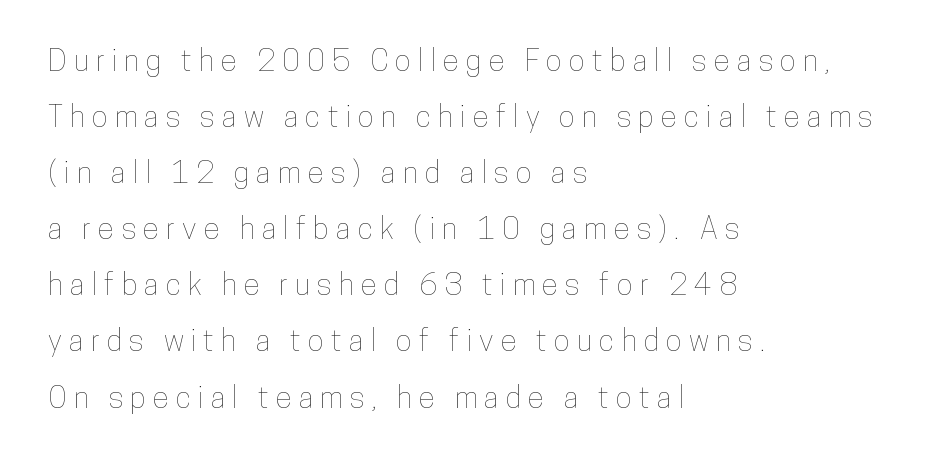
{"italic": "no", "width": "condensed", "stroke_contrast": "low", "x_height": "medium", "monospaced": "no", "underline": "no", "align": "left", "line_spacing_ratio": 1.87, "letter_spacing": "wide", "letter_spacing_em": 0.24, "glyph_px": 30}
